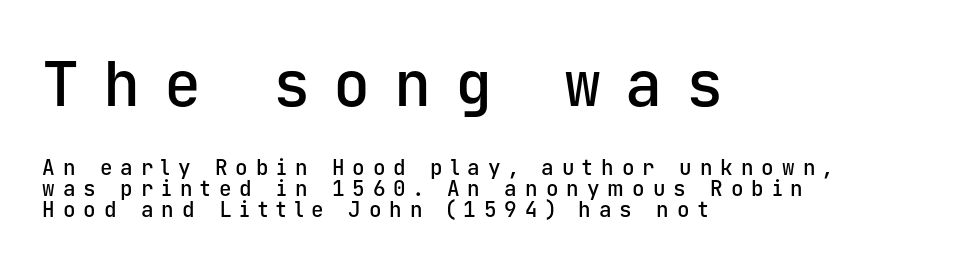
{"serif": "no", "italic": "no", "bold": "semi", "weight": "semibold", "width": "normal", "stroke_contrast": "low", "x_height": "medium", "monospaced": "yes", "underline": "no", "align": "left", "line_spacing": "tight", "line_spacing_ratio": 0.99, "letter_spacing": "wide", "letter_spacing_em": 0.38, "larger_block": "first", "size_ratio": 2.95, "glyph_px": 62}
